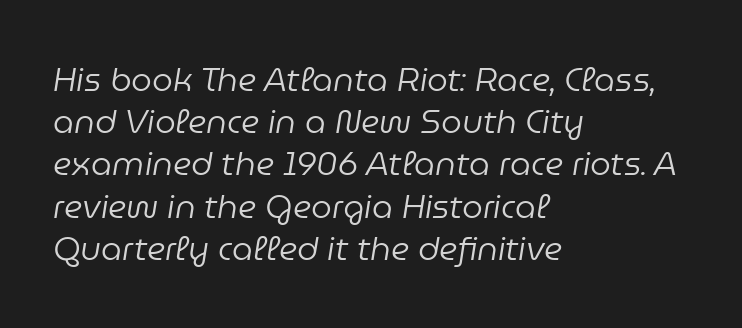
Q: Is the text bold? A: No.
Q: Is the text italic (slanted)? A: Yes, it leans right by about 9 degrees.
Q: Is the text underlined? A: No.
Q: How is the paragraph aligned? A: Left-aligned.
Q: Is the spacing between letters normal or unusually wide? A: Normal.
Q: Is the spacing between lines tight, normal or loose? A: Normal.
Q: Width (condensed, normal, or wide)? A: Normal.
Q: Stroke contrast? A: Low.
Q: x-height? A: Medium.
Q: Monospaced? A: No.
